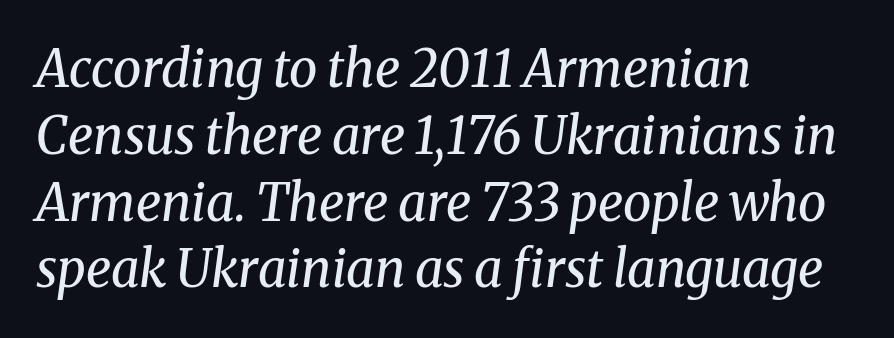
Successive baselines arrive at the customary interval. Heft: none added — not bold. You could not count columns in this text — the font is proportionally spaced. The rendering keeps characters at their native spacing. In terms of letterform style, serifs are clearly present.
